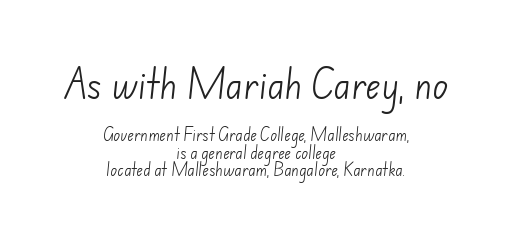
Q: Is the text bold? A: No.
Q: Is the typeface a serif or a sans-serif typeface? A: Sans-serif.
Q: Is the text underlined? A: No.
Q: How is the paragraph aligned? A: Centered.
Q: Is the spacing between letters normal or unusually wide? A: Normal.
Q: Which block of text is set in a larger size, the first (top) or the second (bottom)? A: The first (top) one.
Q: Width (condensed, normal, or wide)? A: Normal.
Q: Stroke contrast? A: Low.
Q: x-height? A: Small.
Q: Monospaced? A: No.
